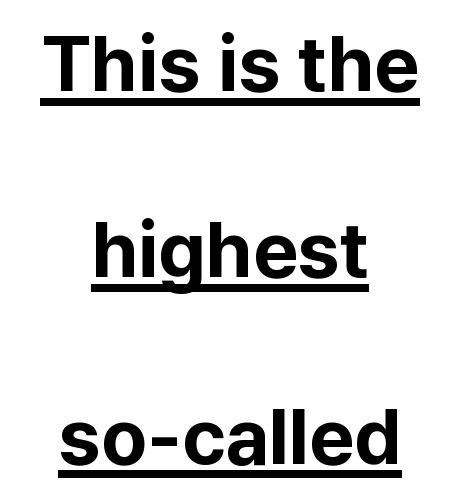
Q: Is the text bold? A: Yes.
Q: Is the text italic (slanted)? A: No, it is upright.
Q: Is the typeface a serif or a sans-serif typeface? A: Sans-serif.
Q: Is the text underlined? A: Yes.
Q: How is the paragraph aligned? A: Centered.
Q: Is the spacing between letters normal or unusually wide? A: Normal.
Q: Is the spacing between lines tight, normal or loose? A: Loose.
Q: Width (condensed, normal, or wide)? A: Normal.
Q: Stroke contrast? A: Low.
Q: x-height? A: Medium.
Q: Monospaced? A: No.
